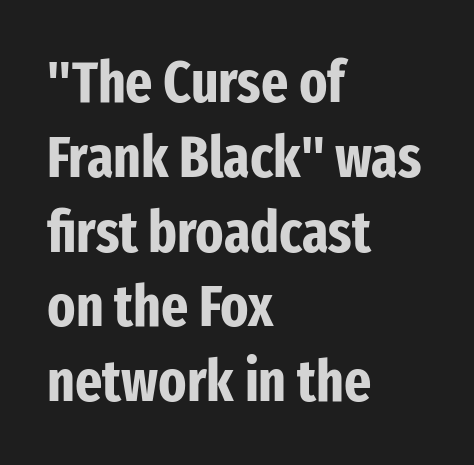
Q: Is the text bold? A: Yes.
Q: Is the text italic (slanted)? A: No, it is upright.
Q: Is the typeface a serif or a sans-serif typeface? A: Sans-serif.
Q: Is the text underlined? A: No.
Q: How is the paragraph aligned? A: Left-aligned.
Q: Is the spacing between letters normal or unusually wide? A: Normal.
Q: Is the spacing between lines tight, normal or loose? A: Normal.
Q: Width (condensed, normal, or wide)? A: Condensed.
Q: Stroke contrast? A: Low.
Q: x-height? A: Medium.
Q: Monospaced? A: No.
